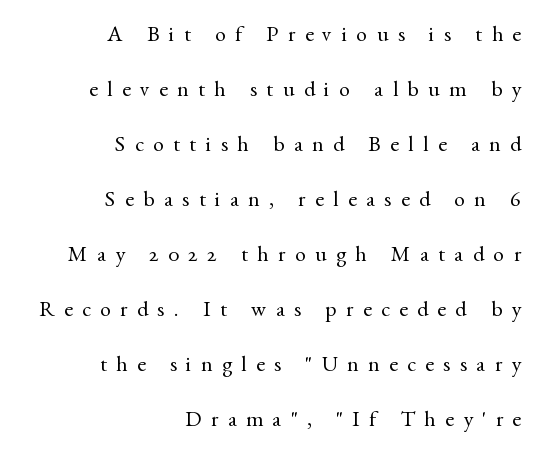
Q: Is the text bold? A: No.
Q: Is the text italic (slanted)? A: No, it is upright.
Q: Is the text underlined? A: No.
Q: How is the paragraph aligned? A: Right-aligned.
Q: Is the spacing between letters normal or unusually wide? A: Unusually wide.
Q: Is the spacing between lines tight, normal or loose? A: Loose.
